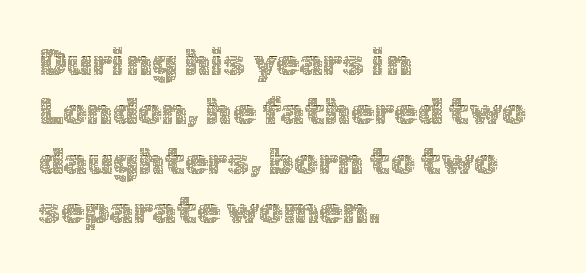
The passage shown is not bold in any degree. Tracking here is standard; glyphs follow each other at the usual distance. A typesetter would call this leading conventional body-copy spacing. The strip under each line holds only bare page.
